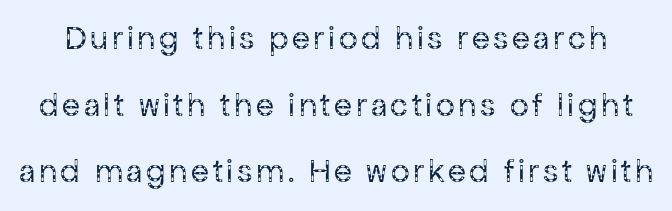
Looks like regular typesetting: each glyph gets only the width it needs. A typesetter would label this face a sans. Characters remain perfectly vertical along every line. Counters stay open thanks to moderate or lighter strokes.
